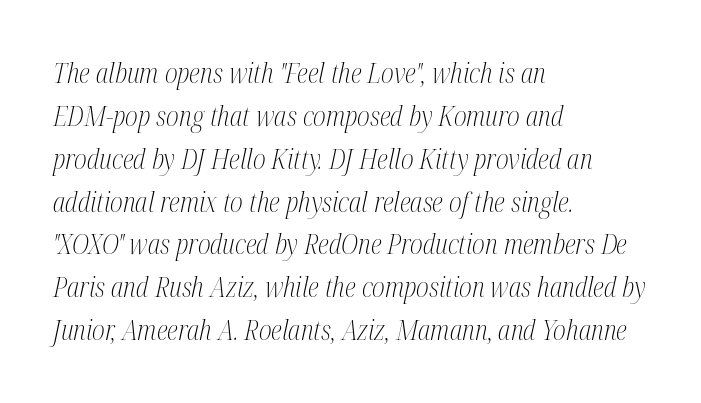
Q: Is the text bold? A: No.
Q: Is the text italic (slanted)? A: Yes, it leans right by about 12 degrees.
Q: Is the typeface a serif or a sans-serif typeface? A: Serif.
Q: Is the text underlined? A: No.
Q: How is the paragraph aligned? A: Left-aligned.
Q: Is the spacing between letters normal or unusually wide? A: Normal.
Q: Is the spacing between lines tight, normal or loose? A: Normal.
Q: Width (condensed, normal, or wide)? A: Condensed.
Q: Stroke contrast? A: Medium.
Q: x-height? A: Medium.
Q: Monospaced? A: No.
